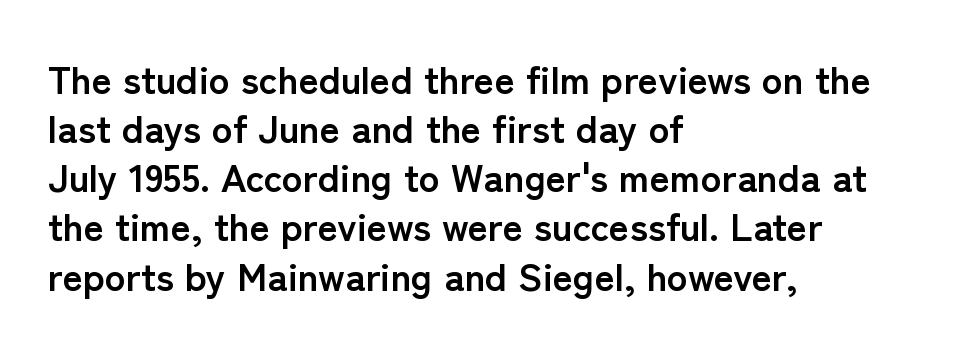
{"serif": "no", "italic": "no", "bold": "yes", "weight": "semibold", "width": "normal", "stroke_contrast": "low", "x_height": "medium", "monospaced": "no", "underline": "no", "align": "left", "line_spacing": "normal", "line_spacing_ratio": 1.26, "letter_spacing": "normal", "letter_spacing_em": 0.0, "glyph_px": 39}
